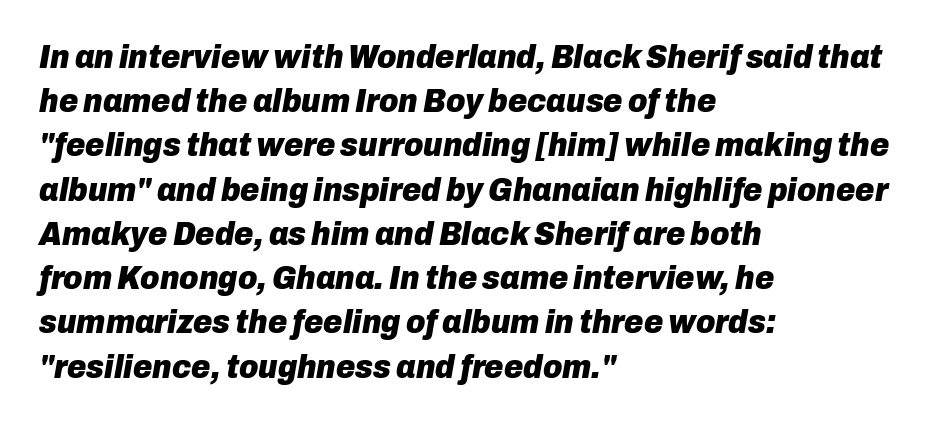
{"italic": "yes", "lean": "right", "slant_degrees": 10, "bold": "yes", "weight": "heavy", "width": "normal", "stroke_contrast": "low", "x_height": "medium", "monospaced": "no", "underline": "no", "align": "left", "line_spacing": "normal", "line_spacing_ratio": 1.34, "letter_spacing": "normal", "letter_spacing_em": 0.0, "glyph_px": 33}
